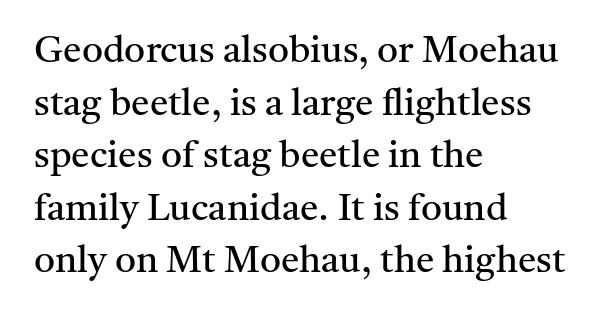
Glyph-to-glyph distance matches everyday printed text. Weight class: somewhere from thin through regular. Glance below the letters and you will spot only blank space. It's the straight-up-and-down kind of type. Here the designer chose a conventional face with non-uniform glyph widths.
